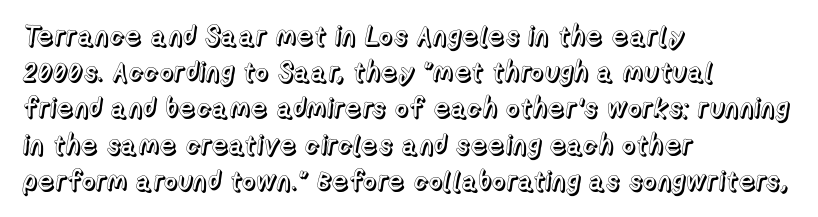
A normal amount of white space separates one row of letters from the next. Rule under the text: the space is simply empty. Glyph-to-glyph distance matches everyday printed text. Horizontal alignment here is leftward, the default for most running prose.
